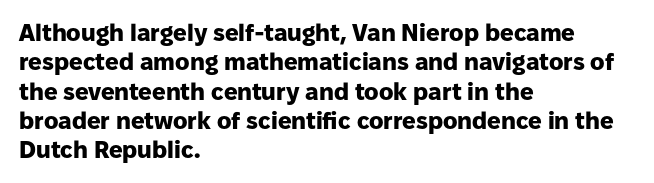
The image shows 24 px bold type, upright; set left-aligned, line spacing 1.22x, normal letter spacing, not underlined.
